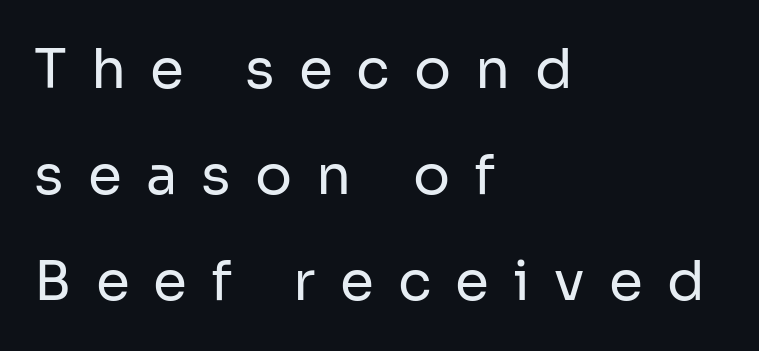
Q: Is the text bold? A: No.
Q: Is the text italic (slanted)? A: No, it is upright.
Q: Is the typeface a serif or a sans-serif typeface? A: Sans-serif.
Q: Is the text underlined? A: No.
Q: How is the paragraph aligned? A: Left-aligned.
Q: Is the spacing between letters normal or unusually wide? A: Unusually wide.
Q: Is the spacing between lines tight, normal or loose? A: Loose.
Q: Width (condensed, normal, or wide)? A: Normal.
Q: Stroke contrast? A: Low.
Q: x-height? A: Medium.
Q: Monospaced? A: No.
